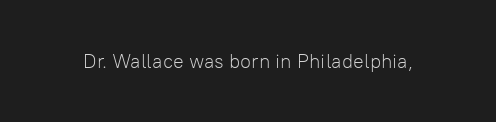
Posture: upright roman. Short note: letters normally spaced. The weight would be labelled regular, book, light, or lighter still. Lines of text with bare space underneath.
